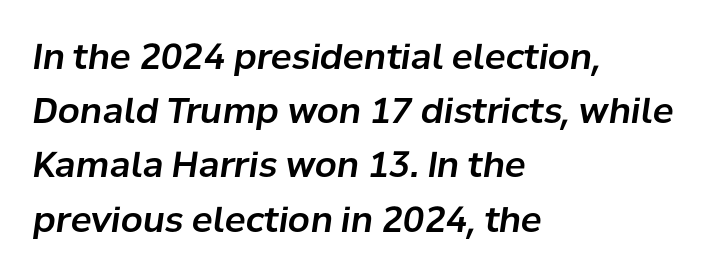
Q: Is the text italic (slanted)? A: Yes, it leans right by about 8 degrees.
Q: Is the text underlined? A: No.
Q: How is the paragraph aligned? A: Left-aligned.
Q: Is the spacing between letters normal or unusually wide? A: Normal.
Q: Is the spacing between lines tight, normal or loose? A: Normal.
Q: Width (condensed, normal, or wide)? A: Normal.
Q: Stroke contrast? A: Low.
Q: x-height? A: Medium.
Q: Monospaced? A: No.
